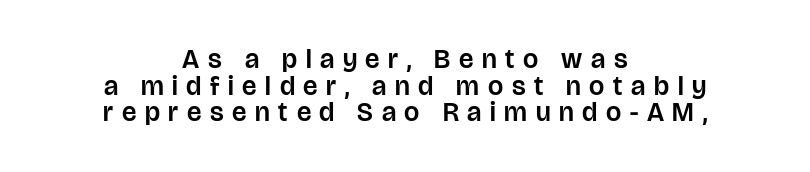
{"italic": "no", "underline": "no", "align": "center", "line_spacing": "tight", "line_spacing_ratio": 0.99, "letter_spacing": "wide", "letter_spacing_em": 0.32, "glyph_px": 27}
